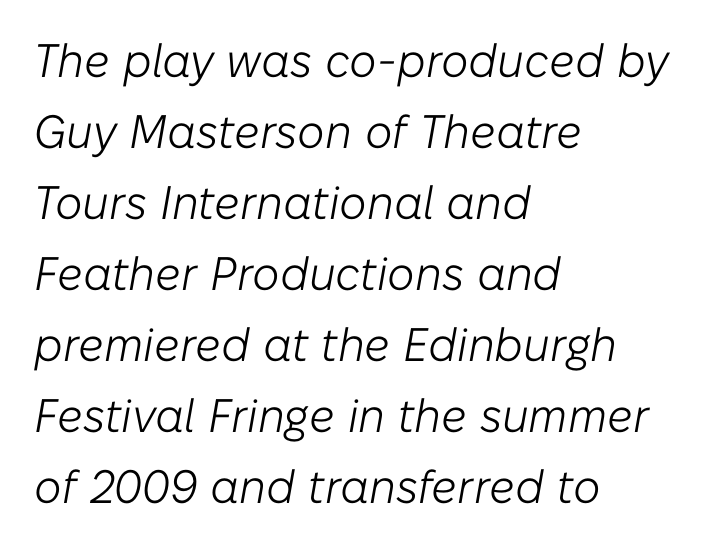
The image shows 47 px light type, italic (leaning right); set left-aligned, normal line spacing (1.51x), normal letter spacing, not underlined; low stroke contrast and a medium x-height.
